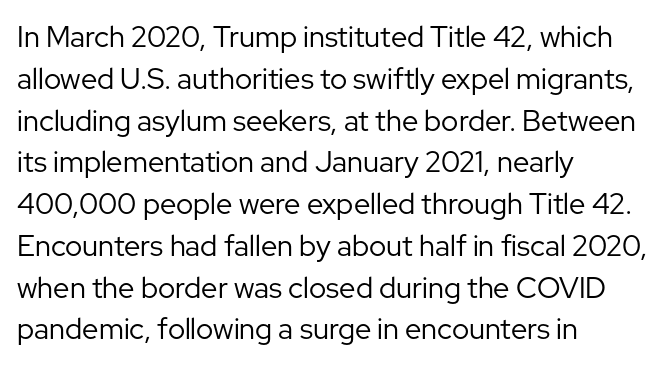
Q: Is the text bold? A: No.
Q: Is the text italic (slanted)? A: No, it is upright.
Q: Is the typeface a serif or a sans-serif typeface? A: Sans-serif.
Q: Is the text underlined? A: No.
Q: How is the paragraph aligned? A: Left-aligned.
Q: Is the spacing between letters normal or unusually wide? A: Normal.
Q: Is the spacing between lines tight, normal or loose? A: Normal.
Q: Width (condensed, normal, or wide)? A: Normal.
Q: Stroke contrast? A: Low.
Q: x-height? A: Medium.
Q: Monospaced? A: No.
